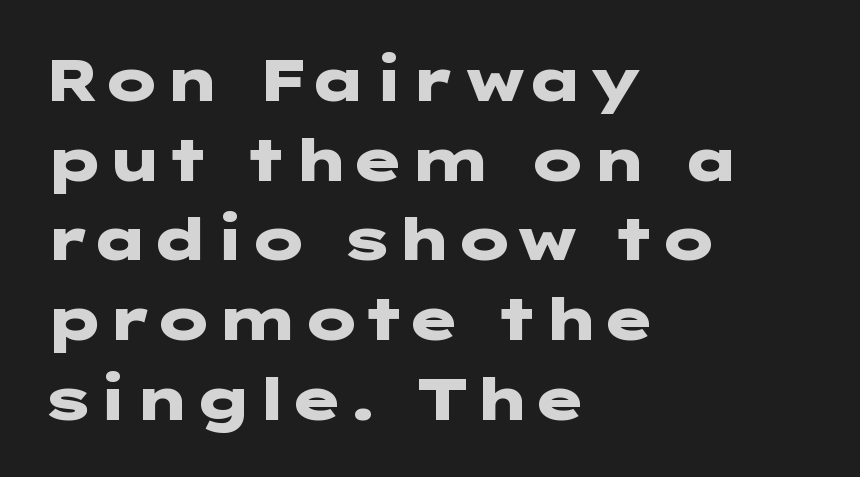
{"serif": "no", "italic": "no", "bold": "yes", "weight": "heavy", "width": "wide", "stroke_contrast": "low", "x_height": "medium", "underline": "no", "align": "left", "line_spacing": "normal", "line_spacing_ratio": 1.35, "letter_spacing": "normal", "letter_spacing_em": 0.0, "glyph_px": 59}
